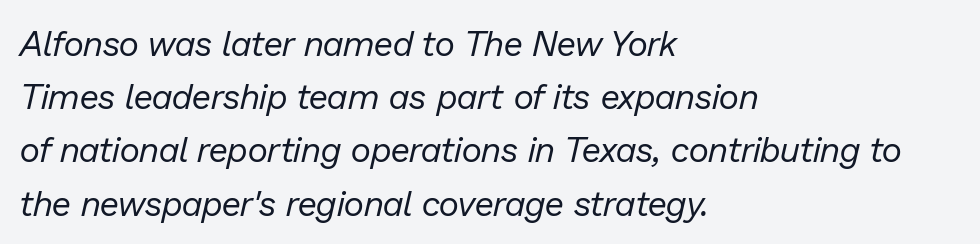
Q: Is the text bold? A: No.
Q: Is the text italic (slanted)? A: Yes, it leans right by about 13 degrees.
Q: Is the text underlined? A: No.
Q: How is the paragraph aligned? A: Left-aligned.
Q: Is the spacing between letters normal or unusually wide? A: Normal.
Q: Is the spacing between lines tight, normal or loose? A: Normal.
Q: Width (condensed, normal, or wide)? A: Normal.
Q: Stroke contrast? A: Low.
Q: x-height? A: Medium.
Q: Monospaced? A: No.
